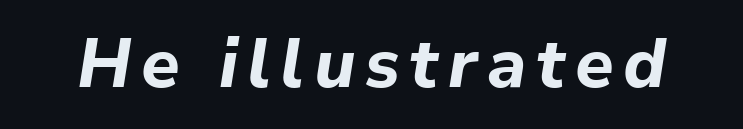
Varying glyph widths throughout — classic text-font behaviour. You can tell it's italic because the verticals aren't actually vertical. The gap between lines stays unmarked. Heavy-handed strokes throughout: this text is bold.
